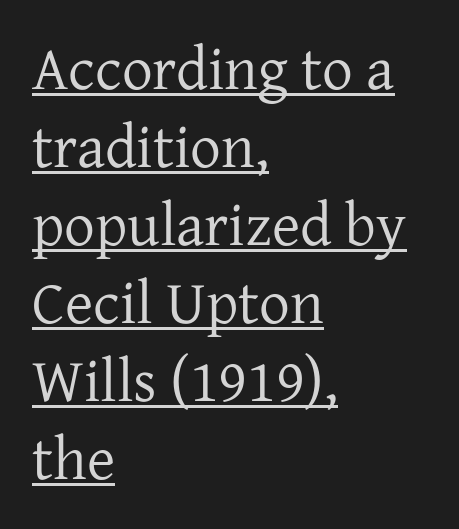
Q: Is the text bold? A: No.
Q: Is the text italic (slanted)? A: No, it is upright.
Q: Is the typeface a serif or a sans-serif typeface? A: Serif.
Q: Is the text underlined? A: Yes.
Q: How is the paragraph aligned? A: Left-aligned.
Q: Is the spacing between letters normal or unusually wide? A: Normal.
Q: Is the spacing between lines tight, normal or loose? A: Normal.
Q: Width (condensed, normal, or wide)? A: Normal.
Q: Stroke contrast? A: Low.
Q: x-height? A: Medium.
Q: Monospaced? A: No.
